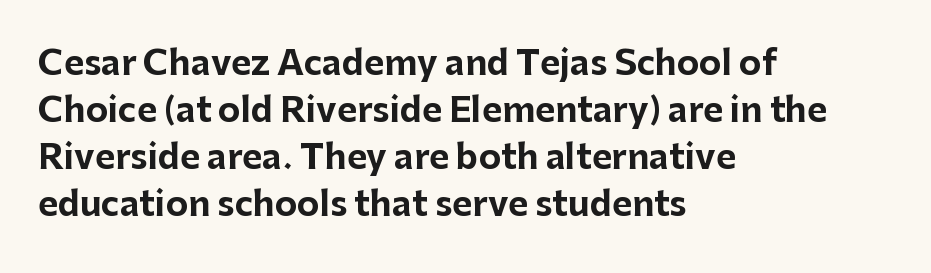
{"serif": "no", "italic": "no", "bold": "yes", "weight": "bold", "width": "normal", "stroke_contrast": "low", "x_height": "medium", "monospaced": "no", "underline": "no", "align": "left", "line_spacing": "normal", "line_spacing_ratio": 1.38, "letter_spacing": "normal", "letter_spacing_em": 0.0, "glyph_px": 34}
